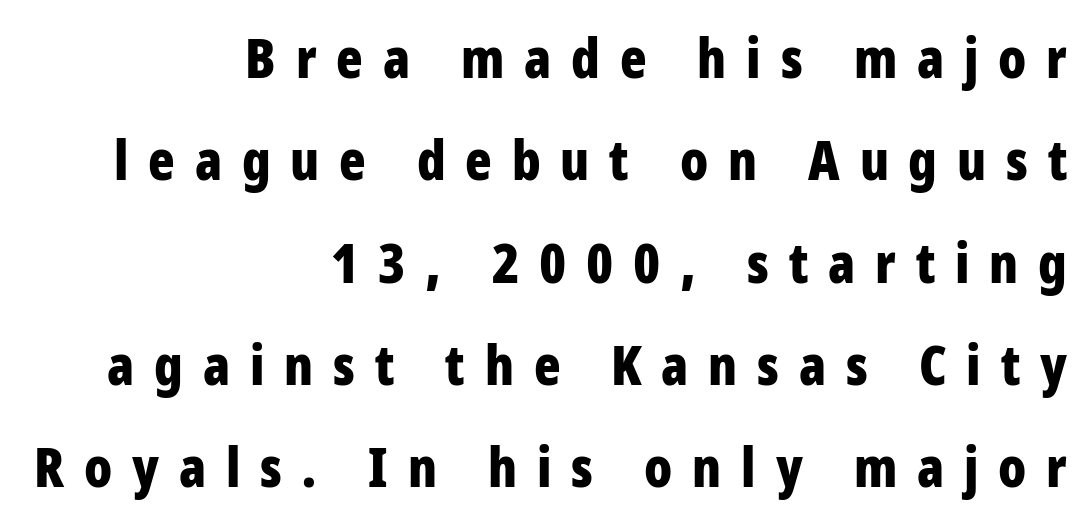
Q: Is the text bold? A: Yes.
Q: Is the text italic (slanted)? A: No, it is upright.
Q: Is the typeface a serif or a sans-serif typeface? A: Sans-serif.
Q: Is the text underlined? A: No.
Q: How is the paragraph aligned? A: Right-aligned.
Q: Is the spacing between letters normal or unusually wide? A: Unusually wide.
Q: Width (condensed, normal, or wide)? A: Condensed.
Q: Stroke contrast? A: Low.
Q: x-height? A: Large.
Q: Monospaced? A: No.
